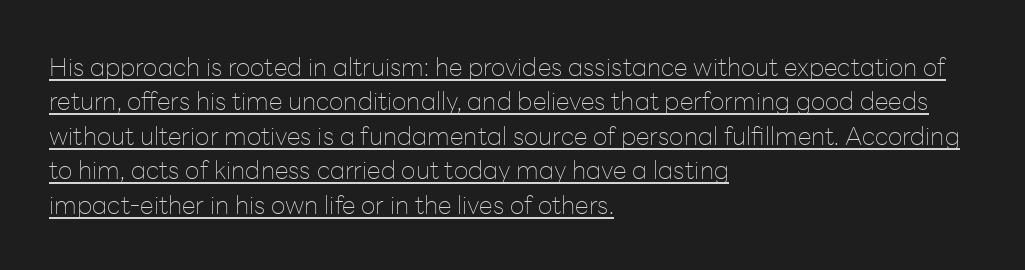
{"italic": "no", "bold": "no", "underline": "yes", "align": "left", "line_spacing": "normal", "line_spacing_ratio": 1.38, "letter_spacing": "normal", "letter_spacing_em": 0.0, "glyph_px": 25}
